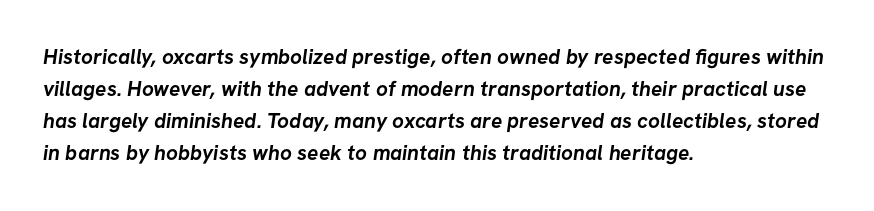
{"bold": "yes", "underline": "no", "align": "left", "line_spacing": "normal", "line_spacing_ratio": 1.53, "letter_spacing": "normal", "letter_spacing_em": 0.0, "glyph_px": 21}
